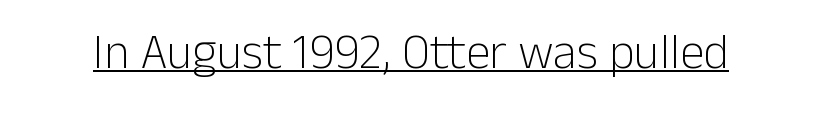
Q: Is the text bold? A: No.
Q: Is the text italic (slanted)? A: No, it is upright.
Q: Is the typeface a serif or a sans-serif typeface? A: Sans-serif.
Q: Is the text underlined? A: Yes.
Q: Is the spacing between letters normal or unusually wide? A: Normal.
Q: Width (condensed, normal, or wide)? A: Normal.
Q: Stroke contrast? A: Low.
Q: x-height? A: Medium.
Q: Monospaced? A: No.
